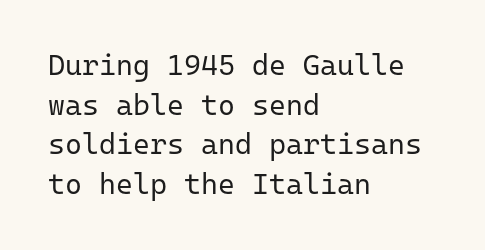
{"serif": "no", "italic": "no", "bold": "no", "weight": "regular", "width": "normal", "stroke_contrast": "low", "x_height": "medium", "monospaced": "yes", "underline": "no", "align": "left", "line_spacing": "normal", "line_spacing_ratio": 1.37, "letter_spacing": "normal", "letter_spacing_em": 0.0, "glyph_px": 29}
